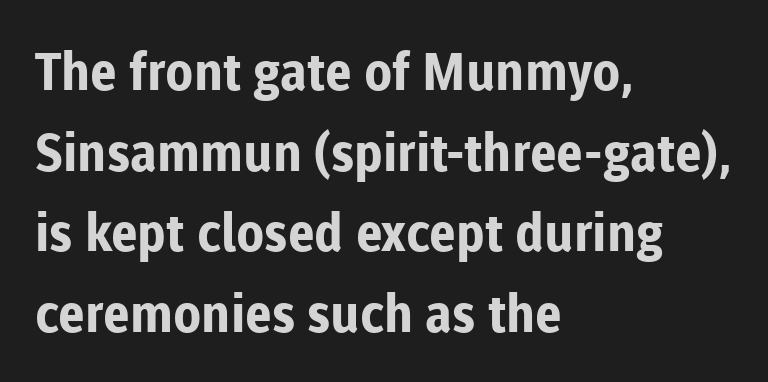
The image shows 52 px bold sans-serif type, upright; set left-aligned, normal line spacing (1.55x), normal letter spacing, not underlined; low stroke contrast and a medium x-height.
